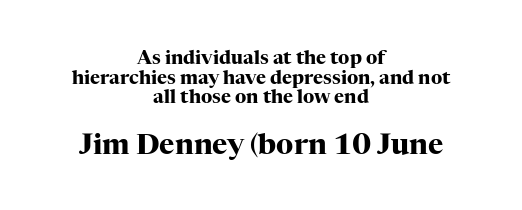
{"serif": "yes", "italic": "no", "bold": "yes", "weight": "heavy", "width": "normal", "stroke_contrast": "high", "x_height": "medium", "monospaced": "no", "underline": "no", "align": "center", "line_spacing": "tight", "line_spacing_ratio": 1.03, "letter_spacing": "normal", "letter_spacing_em": 0.0, "larger_block": "second", "size_ratio": 1.53, "glyph_px": 29}
